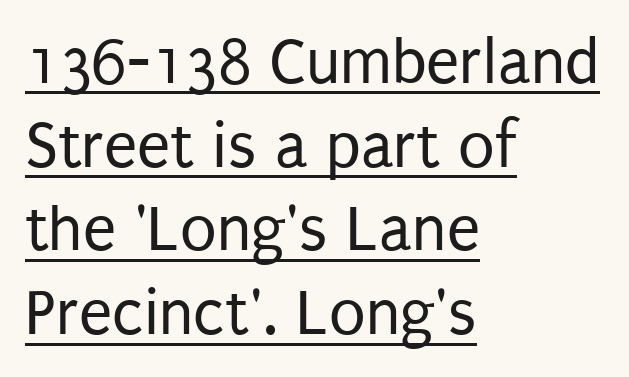
The image shows 67 px regular-weight, condensed sans-serif type, upright; set left-aligned, normal line spacing (1.25x), normal letter spacing, underlined; low stroke contrast and a large x-height.
